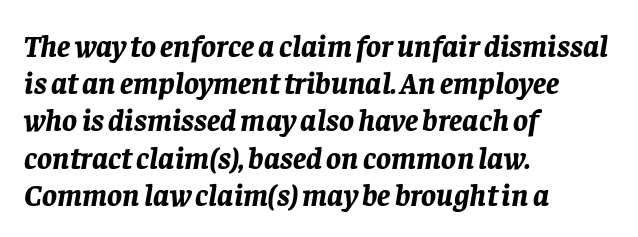
Observe the ordinary spacing: letters are neighbours, not strangers. Each letter keeps its own natural width here, so spacing adapts to shape. Yep, that's italic — everything's leaning. Any mark beneath the type? The region is blank.
